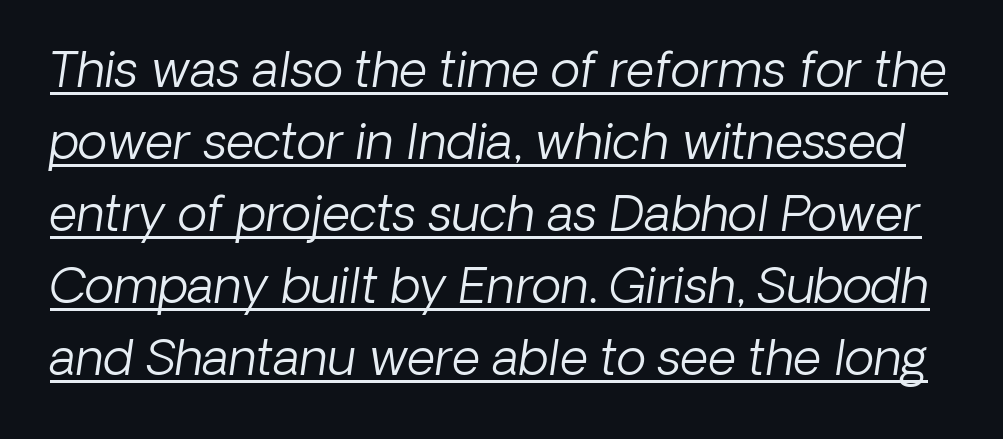
{"serif": "no", "bold": "no", "weight": "light", "width": "normal", "stroke_contrast": "low", "x_height": "medium", "monospaced": "no", "underline": "yes", "line_spacing": "normal", "line_spacing_ratio": 1.47, "letter_spacing": "normal", "letter_spacing_em": 0.0, "glyph_px": 49}
